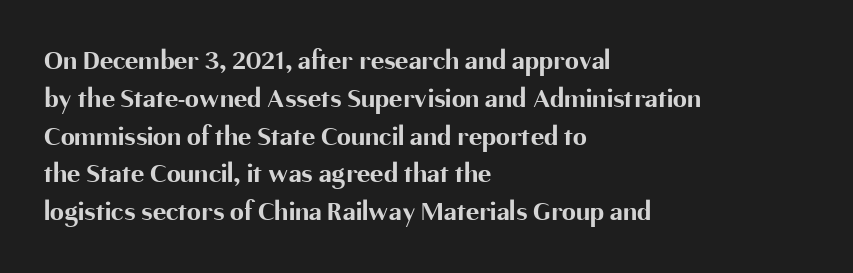
Q: Is the text bold? A: Yes.
Q: Is the text italic (slanted)? A: No, it is upright.
Q: Is the typeface a serif or a sans-serif typeface? A: Sans-serif.
Q: Is the text underlined? A: No.
Q: How is the paragraph aligned? A: Left-aligned.
Q: Is the spacing between letters normal or unusually wide? A: Normal.
Q: Is the spacing between lines tight, normal or loose? A: Normal.
Q: Width (condensed, normal, or wide)? A: Normal.
Q: Stroke contrast? A: Medium.
Q: x-height? A: Medium.
Q: Monospaced? A: No.
